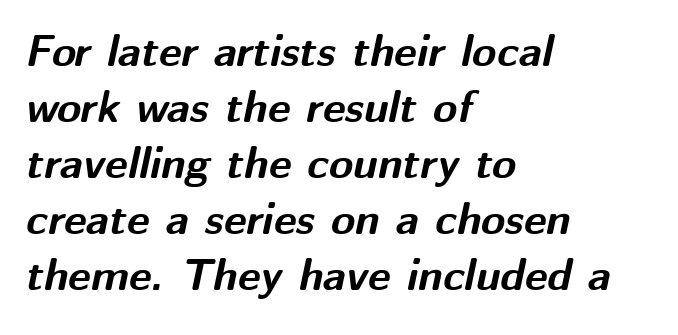
Q: Is the text bold? A: Yes.
Q: Is the text italic (slanted)? A: Yes, it leans right by about 12 degrees.
Q: Is the text underlined? A: No.
Q: How is the paragraph aligned? A: Left-aligned.
Q: Is the spacing between letters normal or unusually wide? A: Normal.
Q: Is the spacing between lines tight, normal or loose? A: Normal.
Q: Width (condensed, normal, or wide)? A: Normal.
Q: Stroke contrast? A: Medium.
Q: x-height? A: Medium.
Q: Monospaced? A: No.
